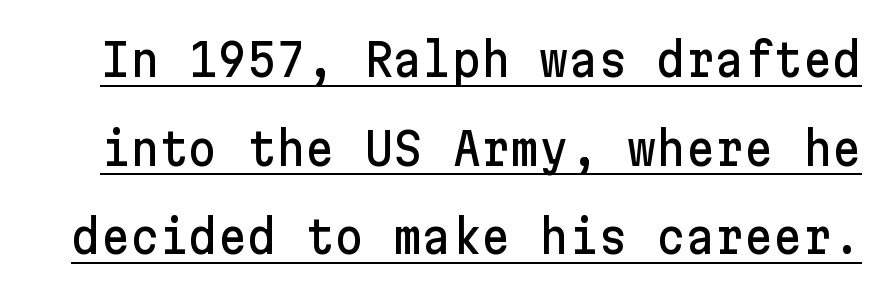
Q: Is the text italic (slanted)? A: No, it is upright.
Q: Is the typeface a serif or a sans-serif typeface? A: Sans-serif.
Q: Is the text underlined? A: Yes.
Q: Is the spacing between letters normal or unusually wide? A: Normal.
Q: Is the spacing between lines tight, normal or loose? A: Loose.
Q: Width (condensed, normal, or wide)? A: Normal.
Q: Stroke contrast? A: Low.
Q: x-height? A: Medium.
